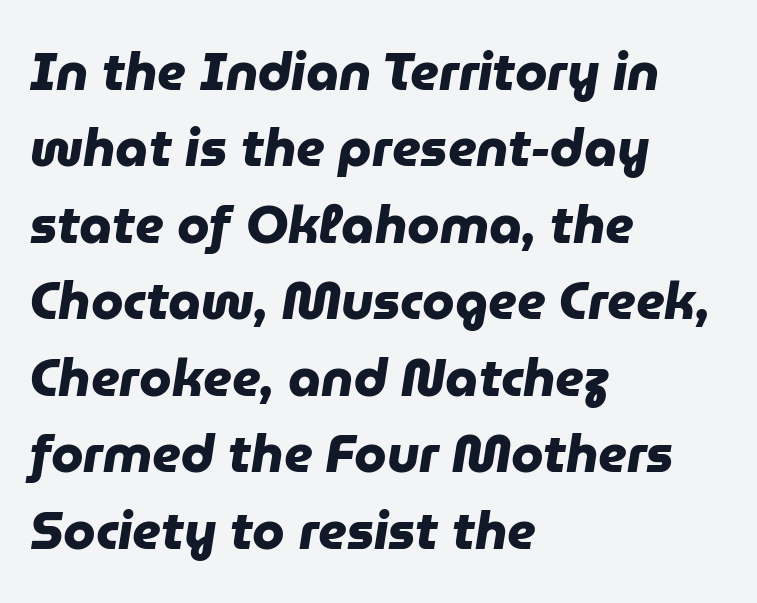
Is this a sans? Yes — the strokes have no serifs. The rendering uses natural spacing where letterforms have individual widths. A normal amount of white space separates one row of letters from the next. There is no visible air inserted between adjacent glyphs. Type without underlining. The rag falls on the right side of this text block.
